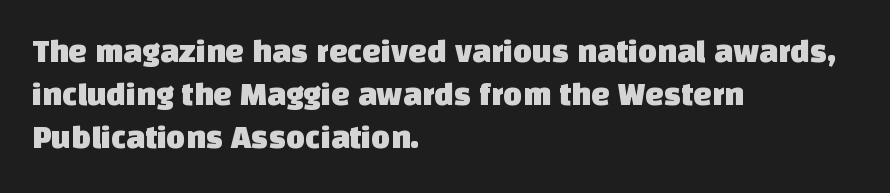
{"serif": "no", "width": "normal", "stroke_contrast": "low", "x_height": "large", "monospaced": "no", "underline": "no", "align": "left", "line_spacing": "normal", "line_spacing_ratio": 1.3, "letter_spacing": "normal", "letter_spacing_em": 0.0, "glyph_px": 33}
